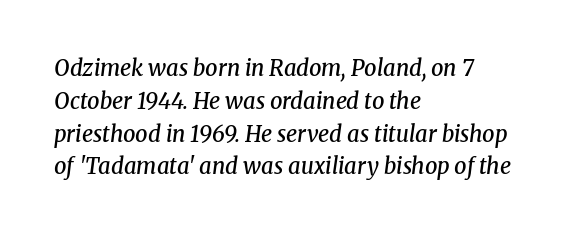
Spacing between characters is what you'd get straight out of the box. Leftover space on each line is placed entirely after the last word. The face used here is a semibold: visibly heavier than regular, lighter than bold. Leading: standard. Plain, unruled lines of type.
